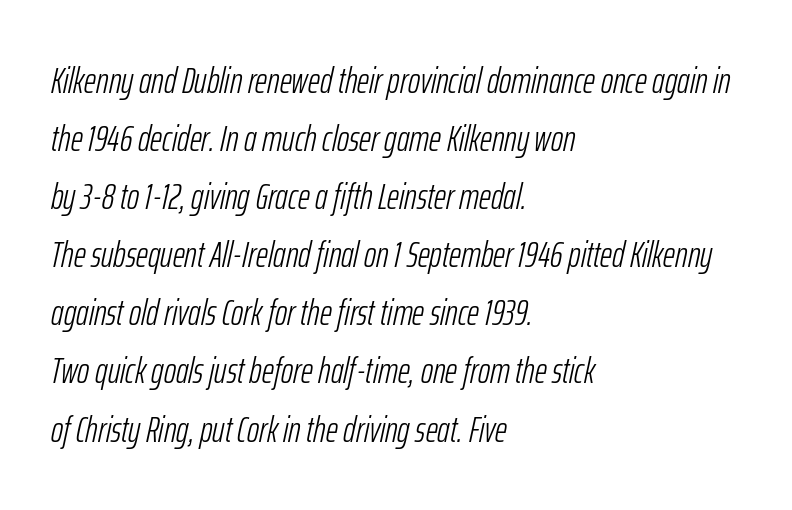
Q: Is the text bold? A: No.
Q: Is the text italic (slanted)? A: Yes, it leans right by about 12 degrees.
Q: Is the text underlined? A: No.
Q: How is the paragraph aligned? A: Left-aligned.
Q: Is the spacing between letters normal or unusually wide? A: Normal.
Q: Is the spacing between lines tight, normal or loose? A: Normal.
Q: Width (condensed, normal, or wide)? A: Condensed.
Q: Stroke contrast? A: Low.
Q: x-height? A: Medium.
Q: Monospaced? A: No.
